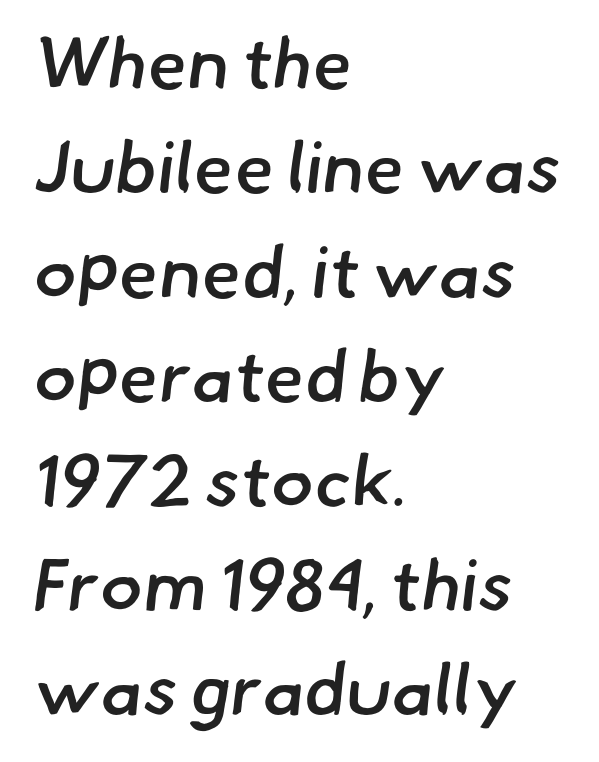
{"serif": "no", "bold": "semi", "weight": "semibold", "width": "normal", "stroke_contrast": "low", "x_height": "small", "monospaced": "no", "underline": "no", "align": "left", "line_spacing": "normal", "line_spacing_ratio": 1.45, "letter_spacing": "normal", "letter_spacing_em": 0.0, "glyph_px": 72}
